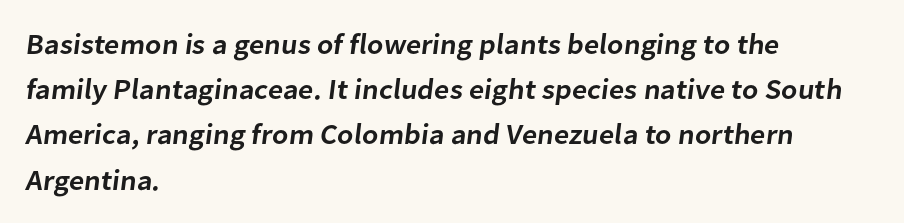
Q: Is the text bold? A: Semi-bold.
Q: Is the typeface a serif or a sans-serif typeface? A: Sans-serif.
Q: Is the text underlined? A: No.
Q: How is the paragraph aligned? A: Left-aligned.
Q: Is the spacing between letters normal or unusually wide? A: Normal.
Q: Is the spacing between lines tight, normal or loose? A: Normal.
Q: Width (condensed, normal, or wide)? A: Normal.
Q: Stroke contrast? A: Low.
Q: x-height? A: Medium.
Q: Monospaced? A: No.
